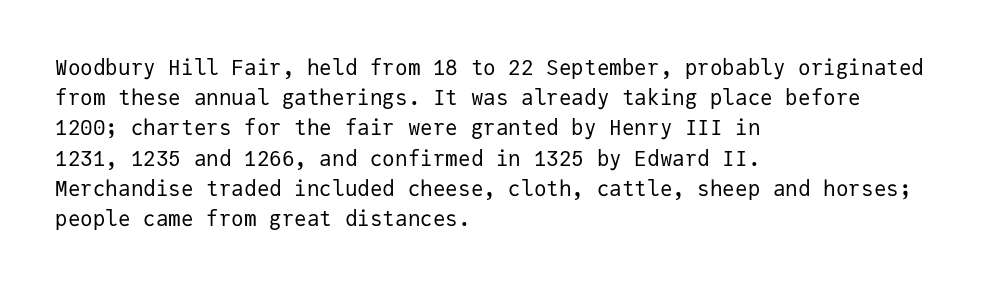
Q: Is the text bold? A: No.
Q: Is the text italic (slanted)? A: No, it is upright.
Q: Is the text underlined? A: No.
Q: How is the paragraph aligned? A: Left-aligned.
Q: Is the spacing between letters normal or unusually wide? A: Normal.
Q: Is the spacing between lines tight, normal or loose? A: Normal.
